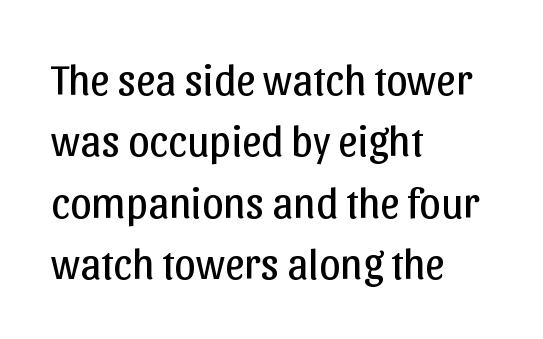
Q: Is the text bold? A: No.
Q: Is the text italic (slanted)? A: No, it is upright.
Q: Is the typeface a serif or a sans-serif typeface? A: Sans-serif.
Q: Is the text underlined? A: No.
Q: How is the paragraph aligned? A: Left-aligned.
Q: Is the spacing between letters normal or unusually wide? A: Normal.
Q: Is the spacing between lines tight, normal or loose? A: Normal.
Q: Width (condensed, normal, or wide)? A: Normal.
Q: Stroke contrast? A: Low.
Q: x-height? A: Medium.
Q: Monospaced? A: No.
